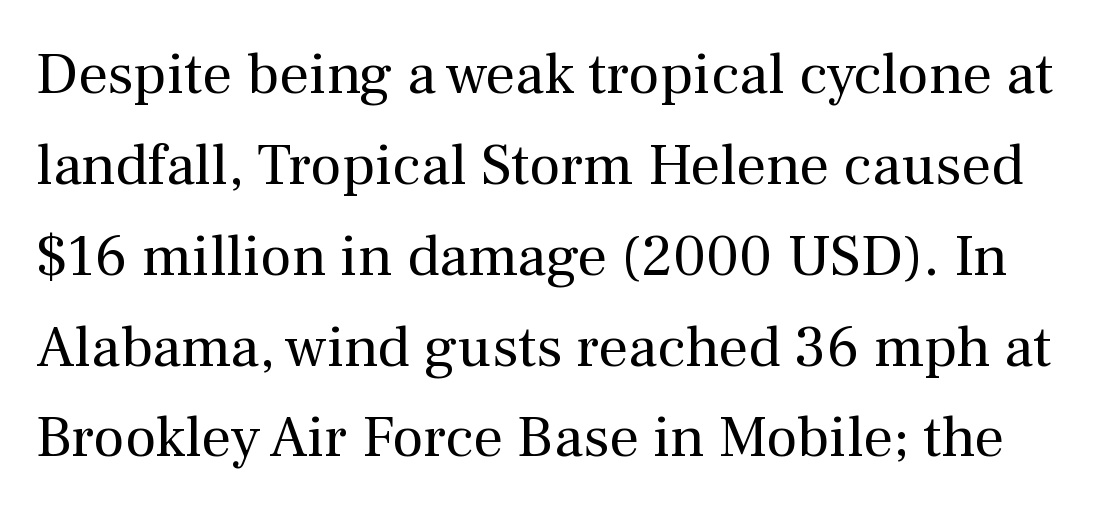
The image shows 59 px regular-weight serif type, upright; set normal line spacing (1.54x), normal letter spacing, not underlined; medium stroke contrast and a medium x-height.
